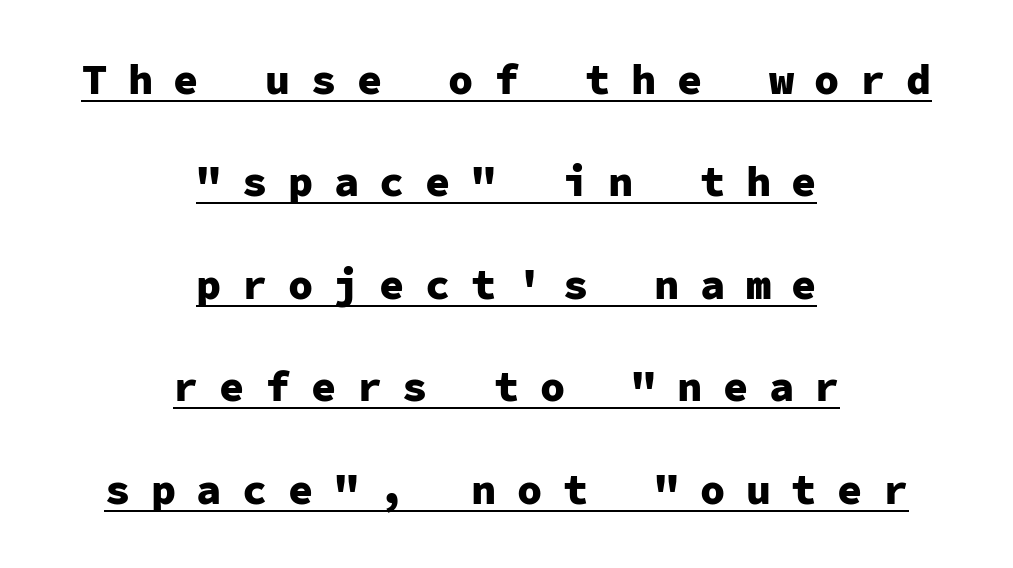
The image shows 42 px heavy sans-serif type, upright, monospaced; set centered, loose line spacing (2.44x), unusually wide letter spacing (+0.49 em), underlined; low stroke contrast and a medium x-height.
